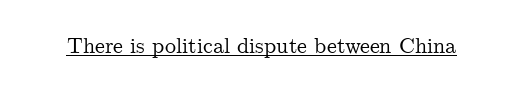
Compared with typical body copy, the letter spacing here is the same. Honestly, the underline is the first thing you notice here. No italicization has been applied; the sample stays upright.
